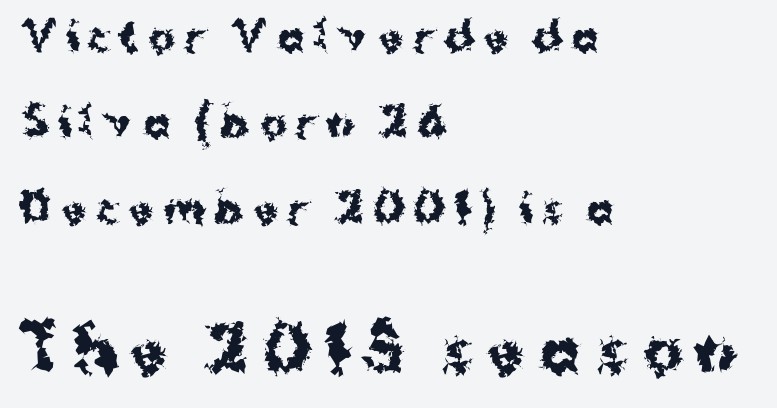
{"serif": "no", "italic": "no", "bold": "yes", "weight": "bold", "width": "normal", "stroke_contrast": "medium", "x_height": "medium", "monospaced": "no", "underline": "no", "align": "left", "line_spacing": "loose", "line_spacing_ratio": 2.15, "letter_spacing": "wide", "letter_spacing_em": 0.23, "larger_block": "second", "size_ratio": 1.5, "glyph_px": 60}
